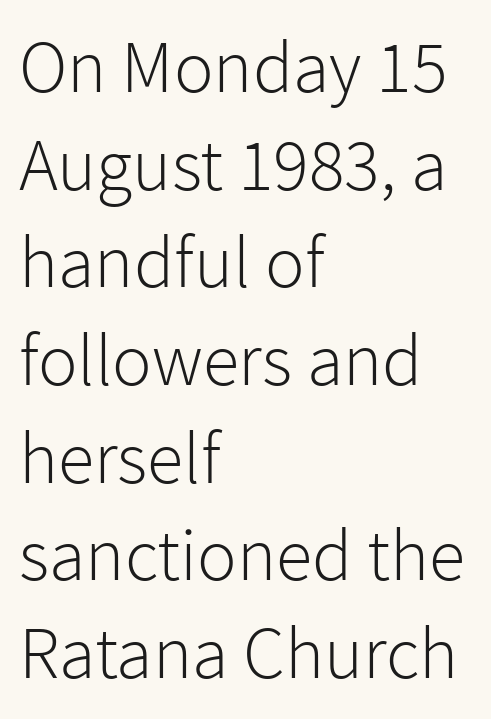
{"serif": "no", "italic": "no", "bold": "no", "weight": "light", "width": "normal", "stroke_contrast": "low", "x_height": "medium", "monospaced": "no", "underline": "no", "align": "left", "line_spacing": "normal", "line_spacing_ratio": 1.32, "letter_spacing": "normal", "letter_spacing_em": 0.0, "glyph_px": 74}
